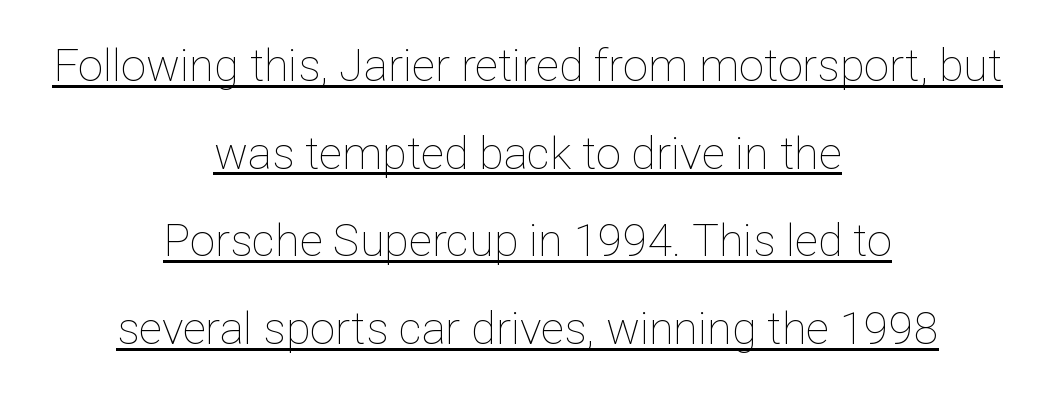
Successive baselines arrive slowly, with a big drop between each. No extra ink here — the face is not bold. Posture: upright roman. Has an underline been added? It has. The rendering uses natural spacing where letterforms have individual widths.
